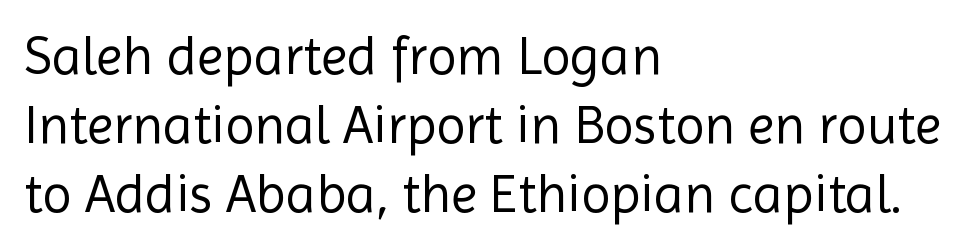
{"serif": "no", "italic": "no", "bold": "no", "weight": "regular", "width": "normal", "x_height": "medium", "monospaced": "no", "underline": "no", "align": "left", "line_spacing": "normal", "line_spacing_ratio": 1.28, "letter_spacing": "normal", "letter_spacing_em": 0.0, "glyph_px": 54}
